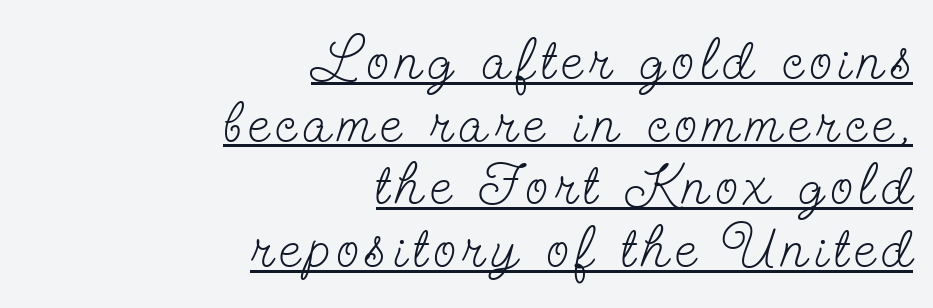
The image shows 58 px light, condensed serif type; set right-aligned, tight line spacing (1.08x), underlined; low stroke contrast and a small x-height.
